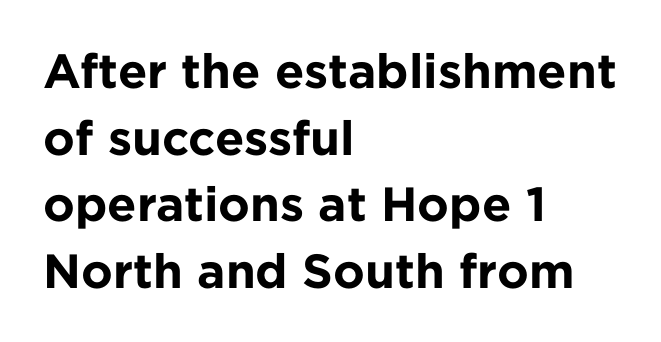
Q: Is the text bold? A: Yes.
Q: Is the text italic (slanted)? A: No, it is upright.
Q: Is the typeface a serif or a sans-serif typeface? A: Sans-serif.
Q: Is the text underlined? A: No.
Q: How is the paragraph aligned? A: Left-aligned.
Q: Is the spacing between letters normal or unusually wide? A: Normal.
Q: Is the spacing between lines tight, normal or loose? A: Normal.
Q: Width (condensed, normal, or wide)? A: Normal.
Q: Stroke contrast? A: Low.
Q: x-height? A: Medium.
Q: Monospaced? A: No.
